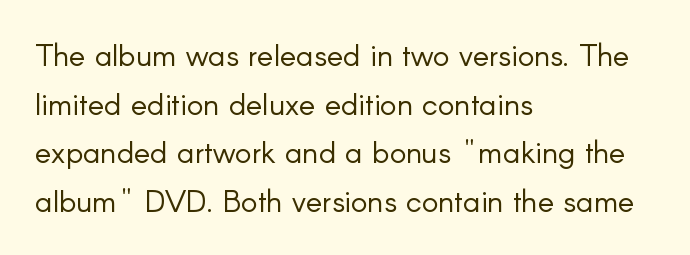
Q: Is the text bold? A: No.
Q: Is the text italic (slanted)? A: No, it is upright.
Q: Is the typeface a serif or a sans-serif typeface? A: Sans-serif.
Q: Is the text underlined? A: No.
Q: How is the paragraph aligned? A: Left-aligned.
Q: Is the spacing between letters normal or unusually wide? A: Normal.
Q: Is the spacing between lines tight, normal or loose? A: Normal.
Q: Width (condensed, normal, or wide)? A: Normal.
Q: Stroke contrast? A: Low.
Q: x-height? A: Small.
Q: Monospaced? A: No.
